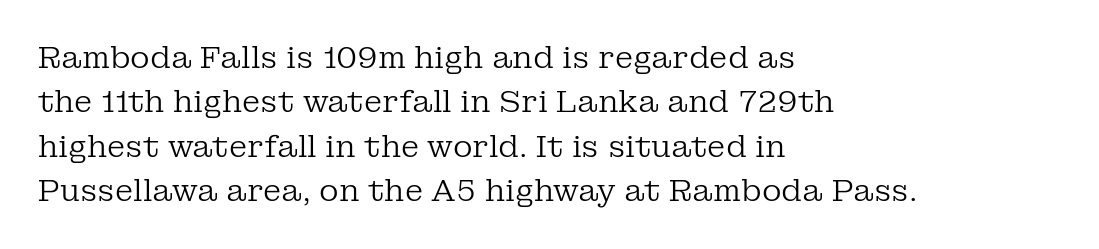
Q: Is the text bold? A: No.
Q: Is the text italic (slanted)? A: No, it is upright.
Q: Is the typeface a serif or a sans-serif typeface? A: Serif.
Q: Is the text underlined? A: No.
Q: How is the paragraph aligned? A: Left-aligned.
Q: Is the spacing between letters normal or unusually wide? A: Normal.
Q: Is the spacing between lines tight, normal or loose? A: Normal.
Q: Width (condensed, normal, or wide)? A: Normal.
Q: Stroke contrast? A: Low.
Q: x-height? A: Medium.
Q: Monospaced? A: No.
